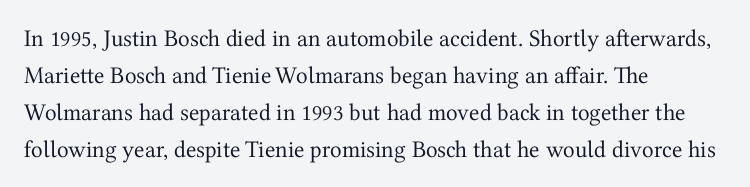
Q: Is the text bold? A: No.
Q: Is the text italic (slanted)? A: No, it is upright.
Q: Is the text underlined? A: No.
Q: How is the paragraph aligned? A: Left-aligned.
Q: Is the spacing between letters normal or unusually wide? A: Normal.
Q: Is the spacing between lines tight, normal or loose? A: Normal.
